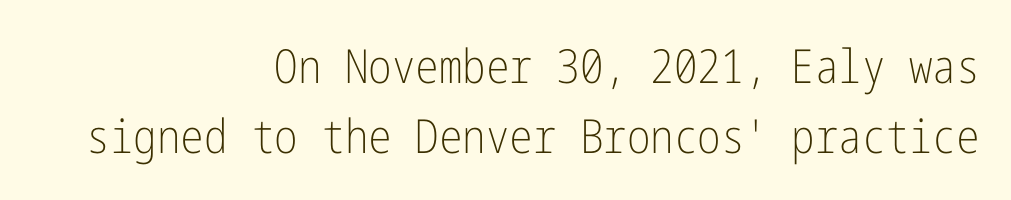
The image shows 47 px light, condensed sans-serif type, upright; set right-aligned, normal line spacing (1.5x), normal letter spacing, not underlined; low stroke contrast and a medium x-height.
